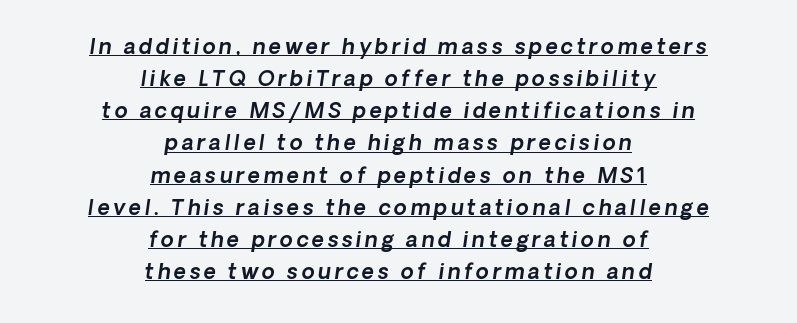
Q: Is the text italic (slanted)? A: Yes, it leans right by about 8 degrees.
Q: Is the text underlined? A: Yes.
Q: How is the paragraph aligned? A: Centered.
Q: Is the spacing between lines tight, normal or loose? A: Normal.
